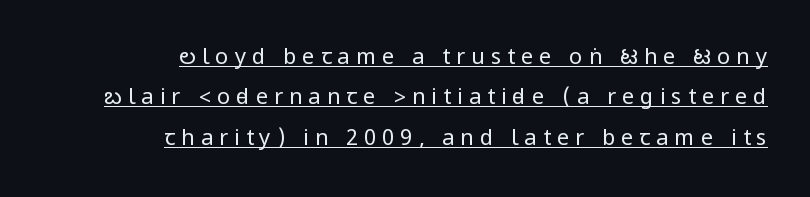
Q: Is the text bold? A: No.
Q: Is the text italic (slanted)? A: No, it is upright.
Q: Is the text underlined? A: Yes.
Q: How is the paragraph aligned? A: Right-aligned.
Q: Is the spacing between letters normal or unusually wide? A: Unusually wide.
